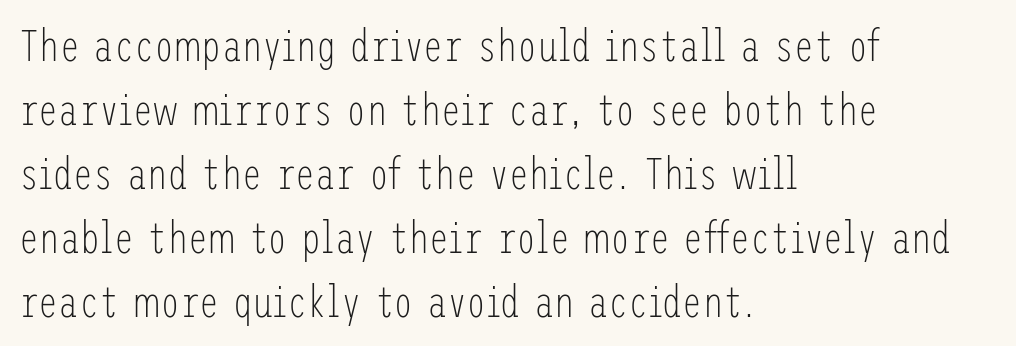
Caption: multi-line text, flush left, ragged right. Are there feet on the stems? There aren't — it's a sans. Notice how descenders clear the ascenders below comfortably — that's standard leading. It's the straight-up-and-down kind of type. Descenders hang freely into open space.
